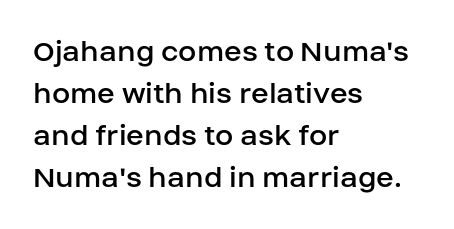
Q: Is the text bold? A: No.
Q: Is the text italic (slanted)? A: No, it is upright.
Q: Is the typeface a serif or a sans-serif typeface? A: Sans-serif.
Q: Is the text underlined? A: No.
Q: How is the paragraph aligned? A: Left-aligned.
Q: Is the spacing between letters normal or unusually wide? A: Normal.
Q: Is the spacing between lines tight, normal or loose? A: Normal.
Q: Width (condensed, normal, or wide)? A: Normal.
Q: Stroke contrast? A: Low.
Q: x-height? A: Large.
Q: Monospaced? A: No.
